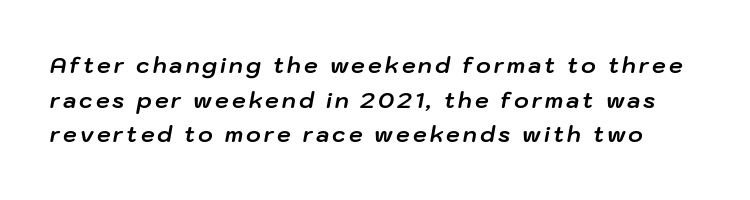
{"italic": "yes", "lean": "right", "slant_degrees": 10, "bold": "yes", "underline": "no", "line_spacing": "normal", "line_spacing_ratio": 1.57, "glyph_px": 22}
